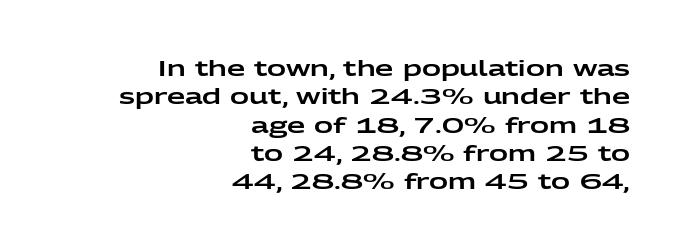
The image shows 21 px text type, upright; set right-aligned, normal line spacing (1.35x), normal letter spacing, not underlined.
